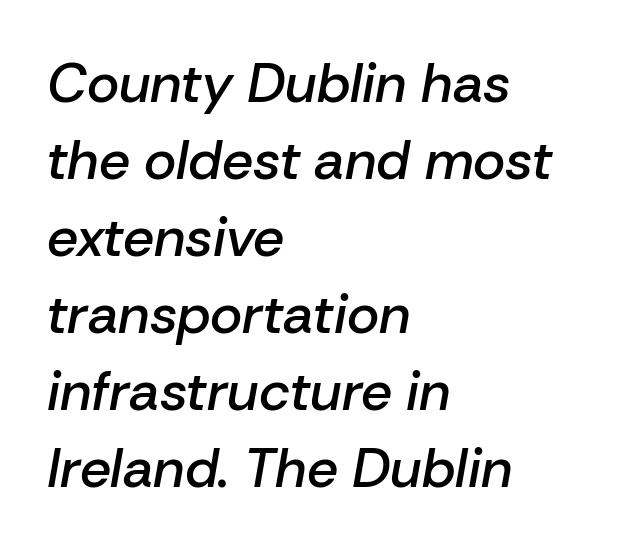
The image shows 55 px semibold type, italic (leaning right); set left-aligned, normal line spacing (1.4x), normal letter spacing, not underlined; low stroke contrast and a medium x-height.
